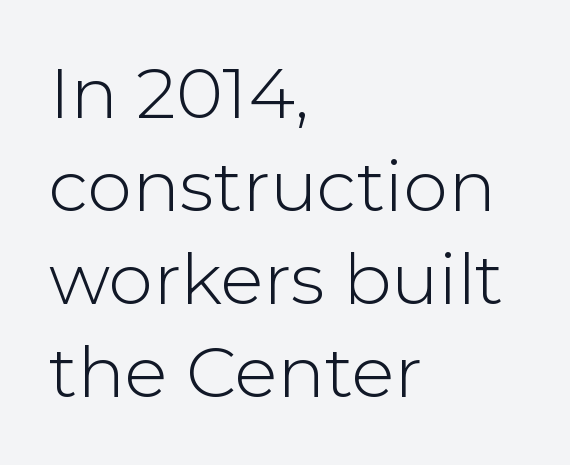
{"serif": "no", "italic": "no", "bold": "no", "weight": "light", "width": "normal", "stroke_contrast": "low", "x_height": "medium", "monospaced": "no", "underline": "no", "align": "left", "line_spacing": "normal", "line_spacing_ratio": 1.31, "letter_spacing": "normal", "letter_spacing_em": 0.0, "glyph_px": 71}
